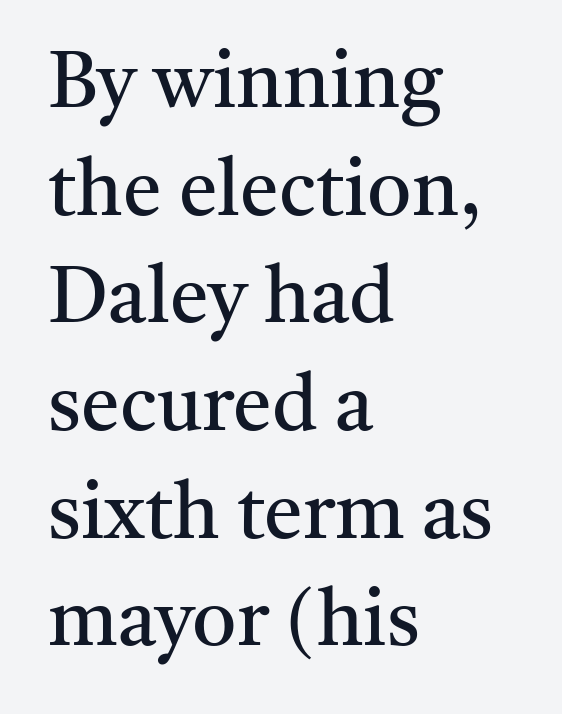
No extra tracking has been applied to these lines. Any mark beneath the type? The region is blank. Short and long lines alike share a common starting point at left. Stems here are at most as thick as an everyday book face. You can tell from the footed stems that serif type was used.
